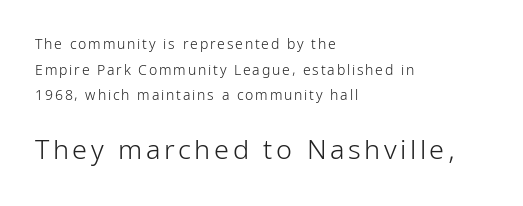
Q: Is the text bold? A: No.
Q: Is the text italic (slanted)? A: No, it is upright.
Q: Is the text underlined? A: No.
Q: How is the paragraph aligned? A: Left-aligned.
Q: Which block of text is set in a larger size, the first (top) or the second (bottom)? A: The second (bottom) one.
